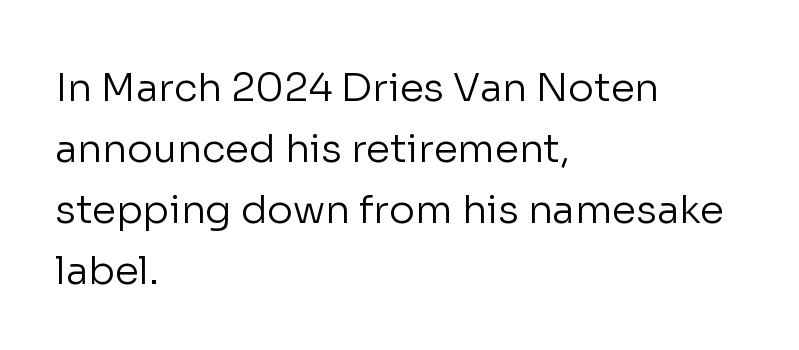
This rendering leaves character spacing at its baseline value. The compositor pushed each line to the left boundary. Check the space under the baseline: it is left empty. The weight would be labelled regular, book, light, or lighter still. Summary of vertical rhythm: regular, with standard interline spacing. Varying glyph widths throughout — classic text-font behaviour.
